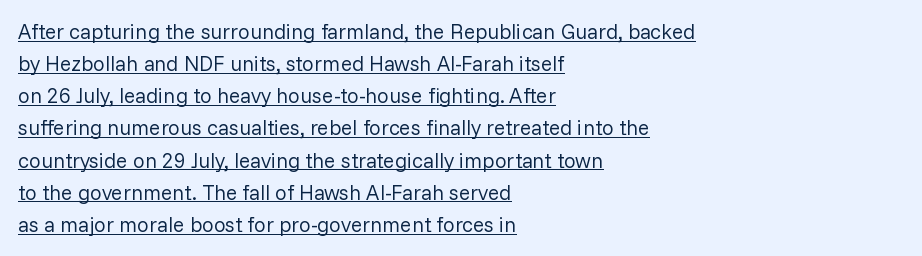
{"italic": "no", "bold": "no", "underline": "yes", "align": "left", "line_spacing": "normal", "line_spacing_ratio": 1.53, "letter_spacing": "normal", "letter_spacing_em": 0.0, "glyph_px": 21}
